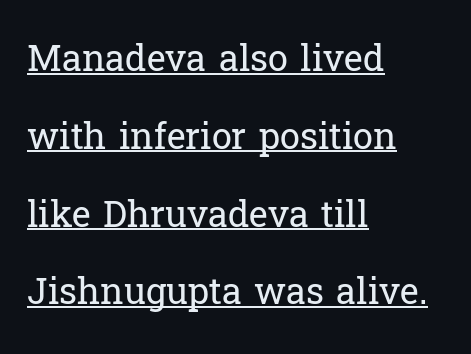
Q: Is the text bold? A: No.
Q: Is the text italic (slanted)? A: No, it is upright.
Q: Is the typeface a serif or a sans-serif typeface? A: Serif.
Q: Is the text underlined? A: Yes.
Q: How is the paragraph aligned? A: Left-aligned.
Q: Is the spacing between letters normal or unusually wide? A: Normal.
Q: Is the spacing between lines tight, normal or loose? A: Loose.
Q: Width (condensed, normal, or wide)? A: Normal.
Q: Stroke contrast? A: Low.
Q: x-height? A: Medium.
Q: Monospaced? A: No.
